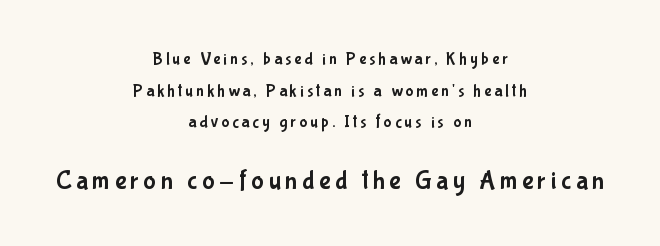
Q: Is the text italic (slanted)? A: No, it is upright.
Q: Is the text underlined? A: No.
Q: How is the paragraph aligned? A: Centered.
Q: Which block of text is set in a larger size, the first (top) or the second (bottom)? A: The second (bottom) one.
